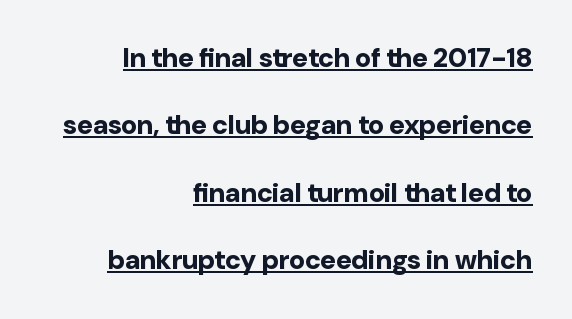
{"italic": "no", "bold": "yes", "underline": "yes", "align": "right", "line_spacing": "loose", "line_spacing_ratio": 2.5, "letter_spacing": "normal", "letter_spacing_em": 0.0, "glyph_px": 27}
